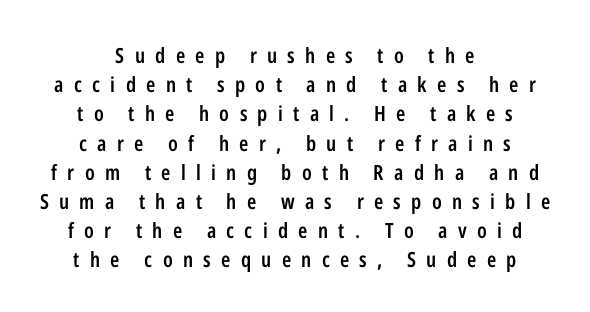
{"italic": "no", "bold": "semi", "underline": "no", "align": "center", "line_spacing": "normal", "line_spacing_ratio": 1.39, "letter_spacing": "wide", "letter_spacing_em": 0.49, "glyph_px": 21}
